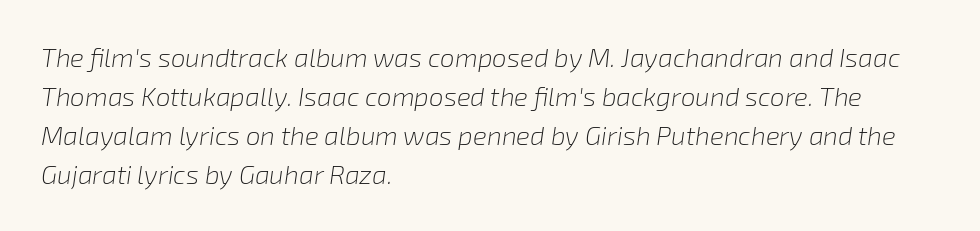
Just letters on the line, the space beneath them empty. The passage shown has conventional tracking throughout. Weight: regular or lighter. The space between consecutive lines is moderate.
